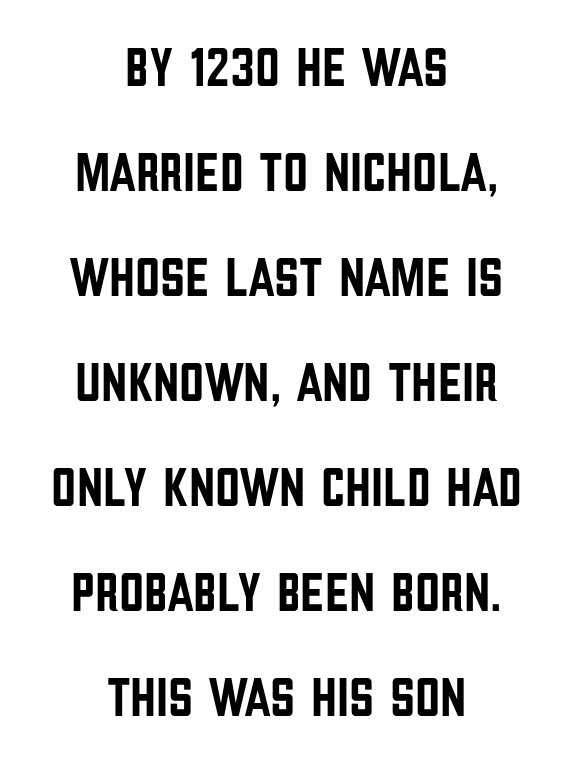
Ascenders rise straight up at ninety degrees. Proportional: the letters do not fall into vertical columns. Classification — sans serif. Inter-character spacing is left at the font's built-in metrics. Regarding leading, the lines here are spaced well apart.
